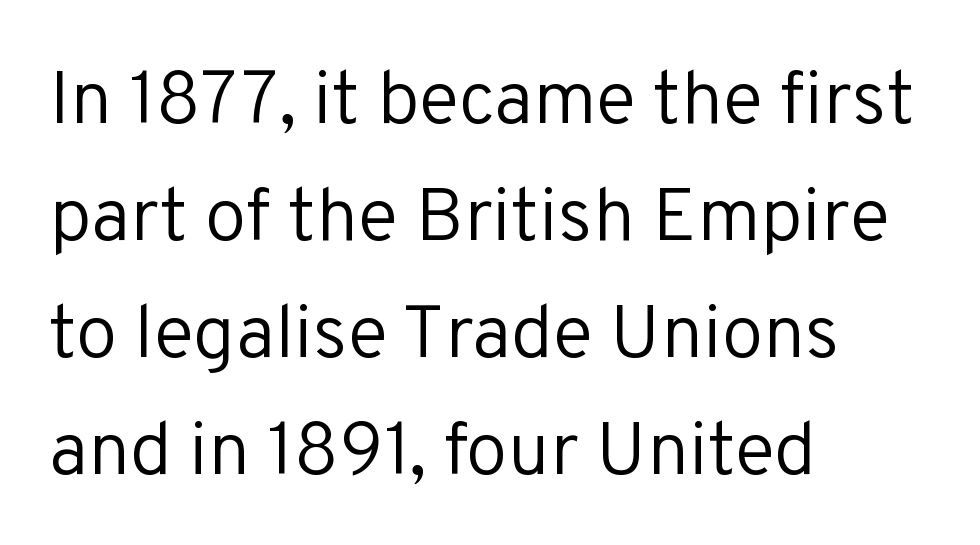
The image shows 75 px regular-weight sans-serif type, upright; set left-aligned, normal line spacing (1.56x), normal letter spacing, not underlined; low stroke contrast and a medium x-height.
